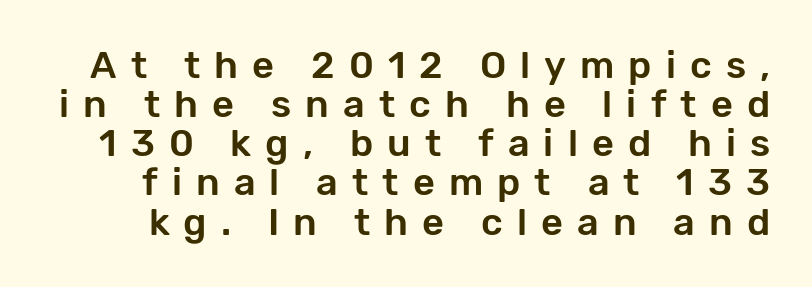
The vertical gap from one line to the next is small. Think of a printed novel: that variable character pitch is what you see here. This is the regular roman posture of the typeface. The letters carry no serifs — their stems end cleanly without finishing strokes.
